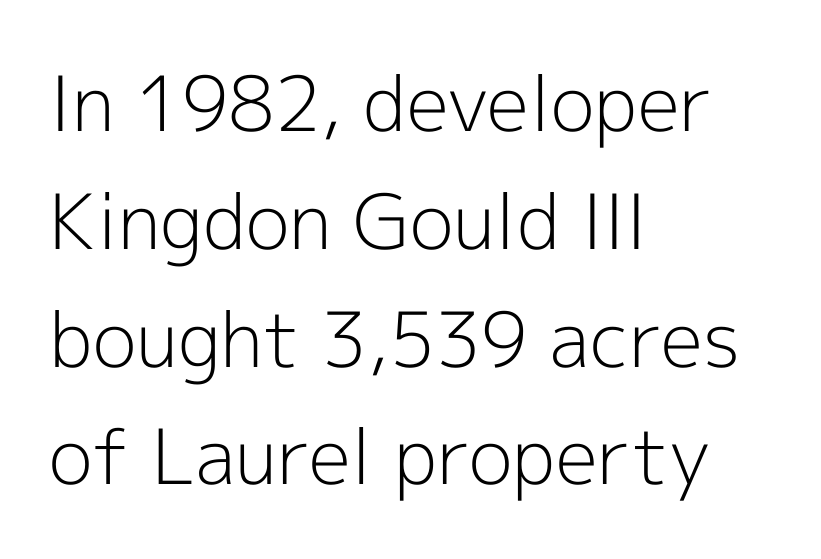
The image shows 76 px light sans-serif type, upright; set left-aligned, normal line spacing (1.55x), normal letter spacing, not underlined; a medium x-height.
